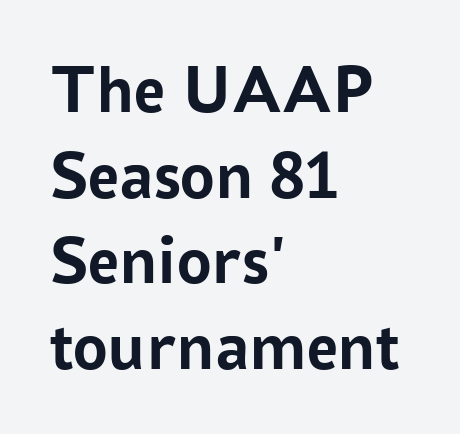
{"serif": "no", "italic": "no", "bold": "yes", "weight": "semibold", "width": "normal", "stroke_contrast": "low", "x_height": "medium", "monospaced": "no", "underline": "no", "align": "left", "line_spacing_ratio": 1.24, "letter_spacing": "normal", "letter_spacing_em": 0.0, "glyph_px": 69}
